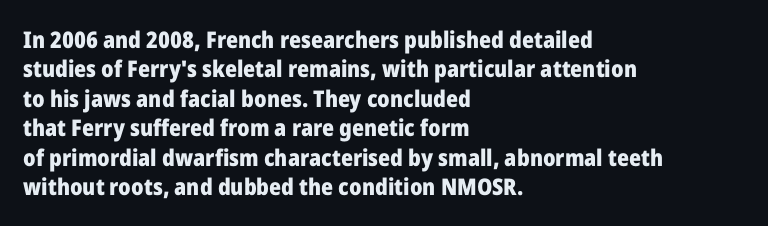
In terms of posture, this sample is upright. Whoever set this chose a conventional vertical rhythm. The space directly below the letters is spotless. A typesetter would call this zero additional tracking.
